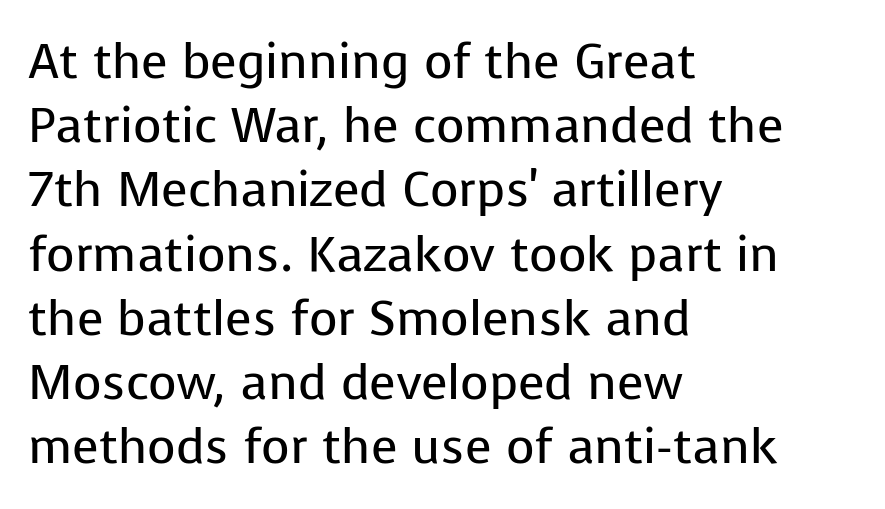
The image shows 49 px regular-weight sans-serif type, upright; set left-aligned, normal line spacing (1.31x), normal letter spacing, not underlined; low stroke contrast and a medium x-height.
